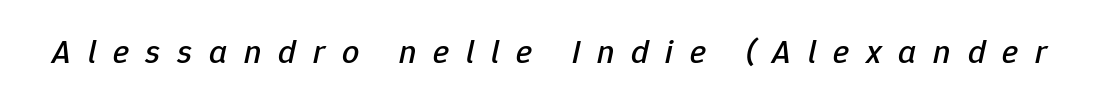
The image shows 34 px text type, italic (leaning right); set unusually wide letter spacing (+0.49 em), not underlined; low stroke contrast and a medium x-height.
